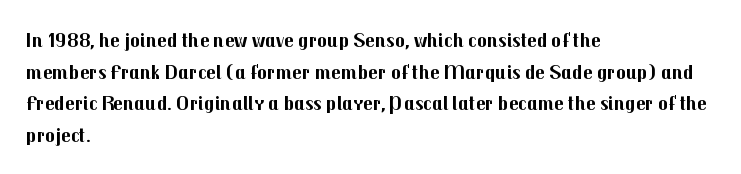
{"italic": "no", "bold": "yes", "underline": "no", "align": "left", "line_spacing": "normal", "line_spacing_ratio": 1.51, "letter_spacing": "normal", "letter_spacing_em": 0.0, "glyph_px": 21}
